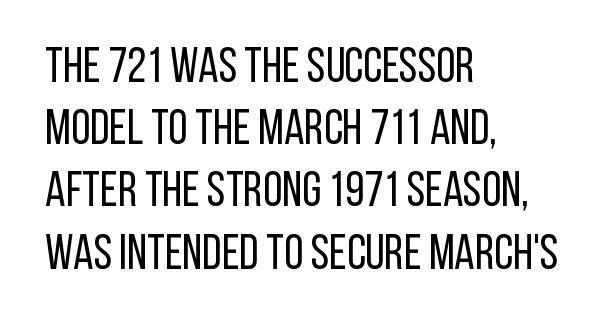
Spacing between characters is what you'd get straight out of the box. Layout note: lines flush left. Decoration check: the copy has no underline. Normally led — the rows are evenly, conventionally spaced.
